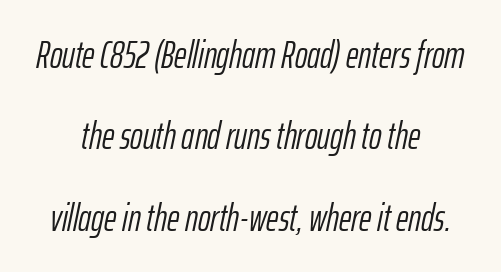
{"italic": "yes", "lean": "right", "slant_degrees": 12, "bold": "no", "weight": "light", "width": "condensed", "stroke_contrast": "low", "x_height": "medium", "monospaced": "no", "underline": "no", "align": "center", "line_spacing": "loose", "line_spacing_ratio": 2.14, "letter_spacing": "normal", "letter_spacing_em": 0.0, "glyph_px": 38}
